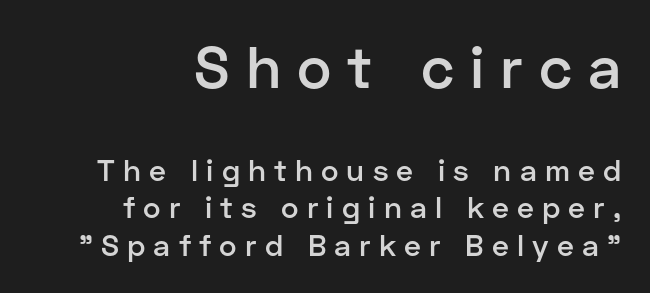
{"serif": "no", "italic": "no", "bold": "semi", "weight": "semibold", "width": "normal", "stroke_contrast": "low", "x_height": "medium", "monospaced": "no", "underline": "no", "align": "right", "line_spacing": "normal", "line_spacing_ratio": 1.26, "letter_spacing": "wide", "letter_spacing_em": 0.27, "larger_block": "first", "size_ratio": 1.97, "glyph_px": 59}
